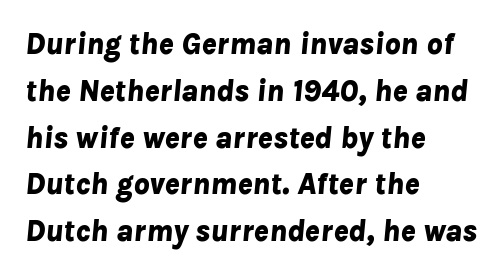
Looks like regular typesetting: each glyph gets only the width it needs. These lines stack with their left ends in a neat column. The rendering keeps characters at their native spacing. The vertical gap from one line to the next is medium. Any mark beneath the type? The region is blank. The letters are bold, with thick, heavy strokes.
